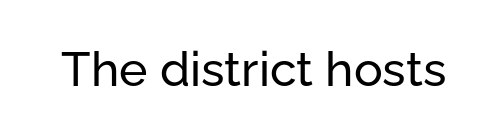
The image shows 48 px sans-serif type, upright; set normal letter spacing, not underlined; low stroke contrast and a medium x-height.
